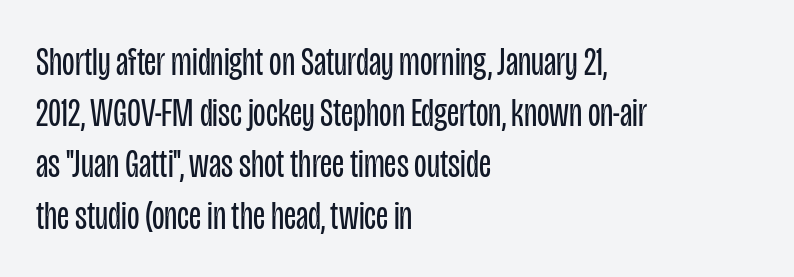
The image shows 41 px regular-weight, condensed sans-serif type, upright; set left-aligned, normal line spacing (1.25x), normal letter spacing, not underlined; low stroke contrast and a large x-height.
